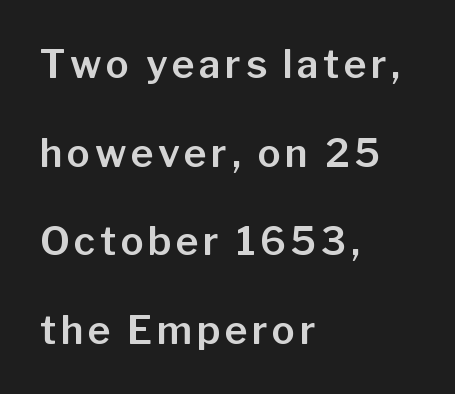
The image shows 39 px sans-serif type, upright; set left-aligned, loose line spacing (2.27x), not underlined; low stroke contrast and a medium x-height.
